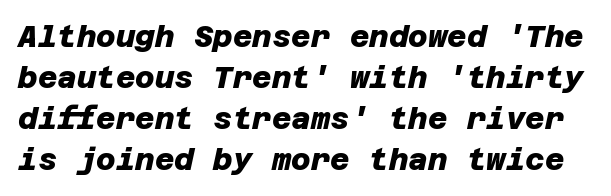
The image shows 30 px heavy sans-serif type; set normal line spacing (1.37x), normal letter spacing, not underlined; low stroke contrast and a large x-height.
